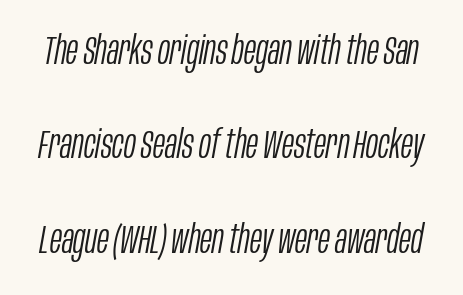
{"italic": "yes", "lean": "right", "slant_degrees": 10, "bold": "no", "weight": "light", "width": "condensed", "stroke_contrast": "low", "x_height": "large", "monospaced": "no", "underline": "no", "line_spacing": "loose", "line_spacing_ratio": 2.36, "letter_spacing": "normal", "letter_spacing_em": 0.0, "glyph_px": 40}
